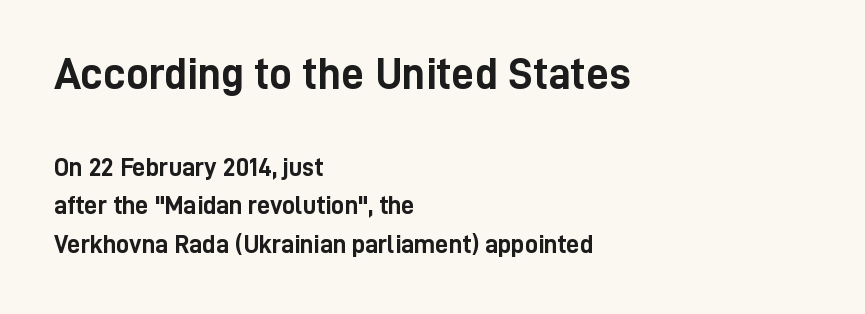
Q: Is the text bold? A: Yes.
Q: Is the text italic (slanted)? A: No, it is upright.
Q: Is the typeface a serif or a sans-serif typeface? A: Sans-serif.
Q: Is the text underlined? A: No.
Q: How is the paragraph aligned? A: Left-aligned.
Q: Is the spacing between letters normal or unusually wide? A: Normal.
Q: Is the spacing between lines tight, normal or loose? A: Normal.
Q: Which block of text is set in a larger size, the first (top) or the second (bottom)? A: The first (top) one.
Q: Width (condensed, normal, or wide)? A: Condensed.
Q: Stroke contrast? A: Low.
Q: x-height? A: Medium.
Q: Monospaced? A: No.
